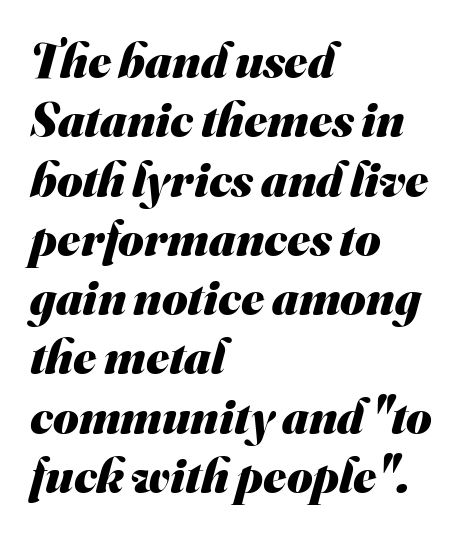
{"serif": "no", "bold": "yes", "weight": "heavy", "width": "normal", "stroke_contrast": "medium", "x_height": "small", "monospaced": "no", "underline": "no", "align": "left", "line_spacing_ratio": 1.21, "letter_spacing": "normal", "letter_spacing_em": 0.0, "glyph_px": 49}
